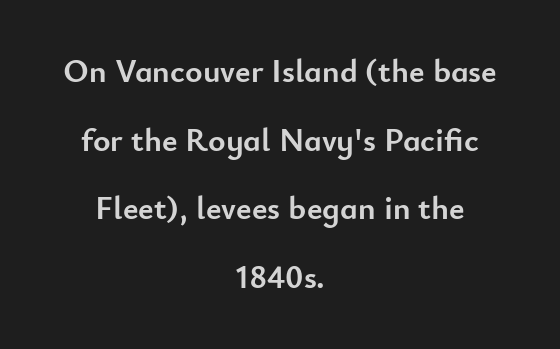
The image shows 33 px semibold sans-serif type, upright; set centered, loose line spacing (2.08x), normal letter spacing, not underlined; low stroke contrast and a small x-height.
